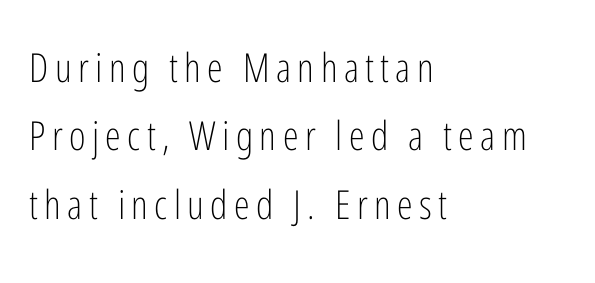
Q: Is the text bold? A: No.
Q: Is the text italic (slanted)? A: No, it is upright.
Q: Is the typeface a serif or a sans-serif typeface? A: Sans-serif.
Q: Is the text underlined? A: No.
Q: How is the paragraph aligned? A: Left-aligned.
Q: Width (condensed, normal, or wide)? A: Condensed.
Q: Stroke contrast? A: Low.
Q: x-height? A: Medium.
Q: Monospaced? A: No.
